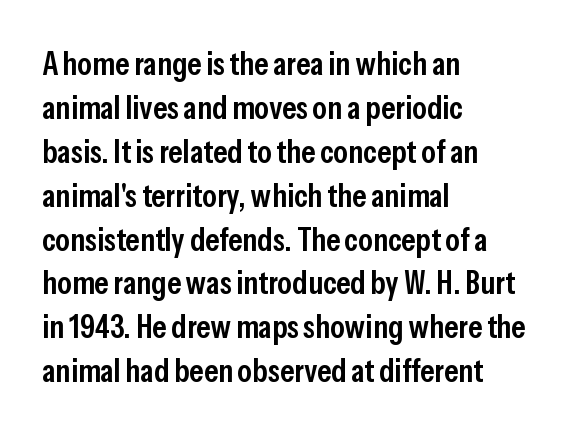
The image shows 33 px semibold, condensed sans-serif type, upright; set left-aligned, normal line spacing (1.33x), normal letter spacing, not underlined; low stroke contrast and a medium x-height.
